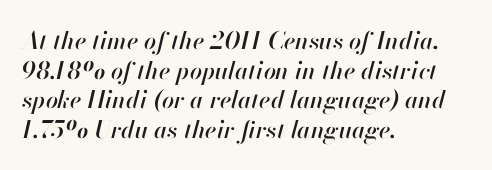
Quick note: underline off. You can tell it's italic because the verticals aren't actually vertical. How are the letters spaced? Ordinarily, with no added tracking. Each line starts at the same left margin while the right side varies.
